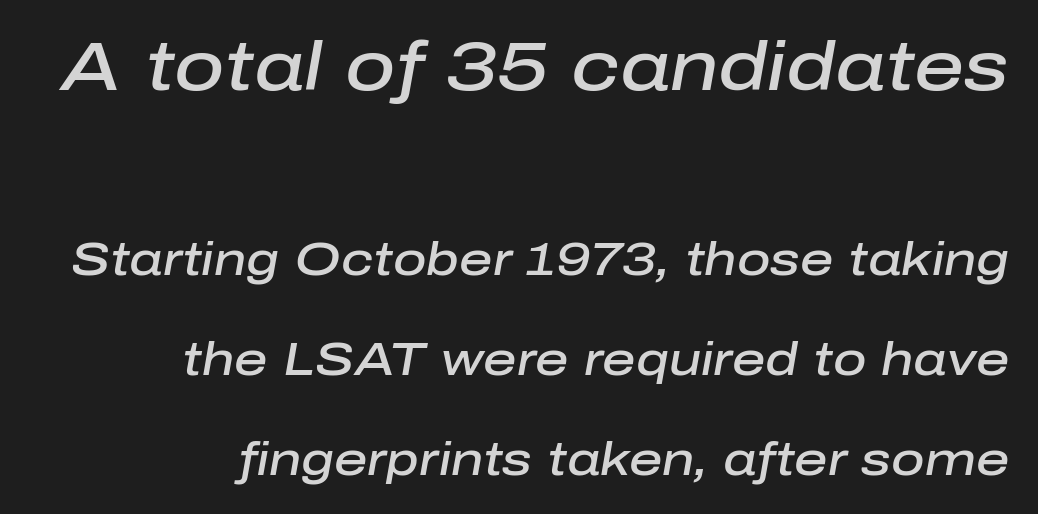
Q: Is the text bold? A: Semi-bold.
Q: Is the text italic (slanted)? A: Yes, it leans right by about 10 degrees.
Q: Is the text underlined? A: No.
Q: How is the paragraph aligned? A: Right-aligned.
Q: Is the spacing between letters normal or unusually wide? A: Normal.
Q: Is the spacing between lines tight, normal or loose? A: Loose.
Q: Which block of text is set in a larger size, the first (top) or the second (bottom)? A: The first (top) one.
Q: Width (condensed, normal, or wide)? A: Normal.
Q: Stroke contrast? A: Low.
Q: x-height? A: Medium.
Q: Monospaced? A: No.
